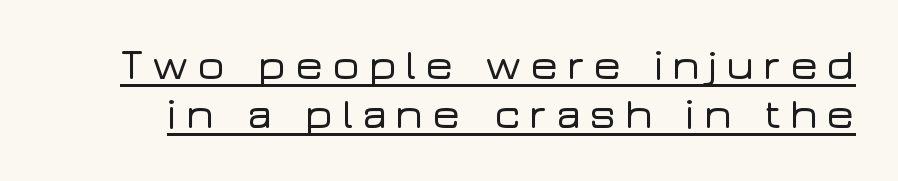
Rows of type sit shoulder to shoulder in the vertical direction. The font family rendered here belongs to the sans-serif group. Character widths vary here, with narrow letters taking less room than wide ones. Emphasis is given by a line drawn under the lettering. The lettering holds an erect, upright posture throughout.
